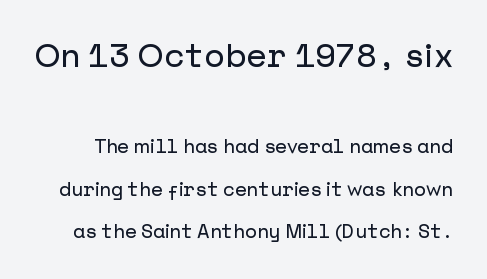
The image shows 33 px sans-serif type, upright; set loose line spacing (2.24x), normal letter spacing, not underlined; the first (top) block is 1.74x larger; low stroke contrast and a medium x-height.
